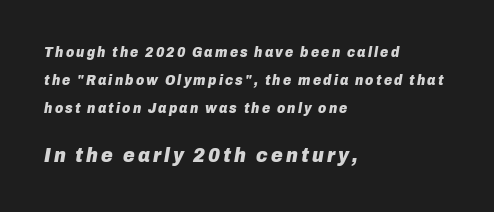
{"italic": "yes", "lean": "right", "slant_degrees": 10, "bold": "yes", "underline": "no", "align": "left", "line_spacing": "loose", "line_spacing_ratio": 2.01, "larger_block": "second", "size_ratio": 1.43, "glyph_px": 20}
